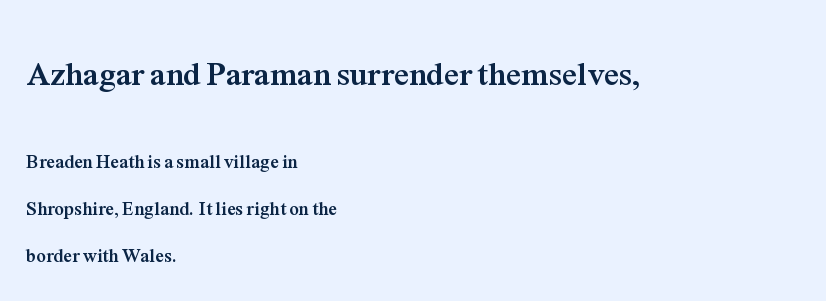
The image shows 33 px semibold serif type, upright; set left-aligned, loose line spacing (2.47x), normal letter spacing, not underlined; the first (top) block is 1.74x larger; medium stroke contrast and a medium x-height.
